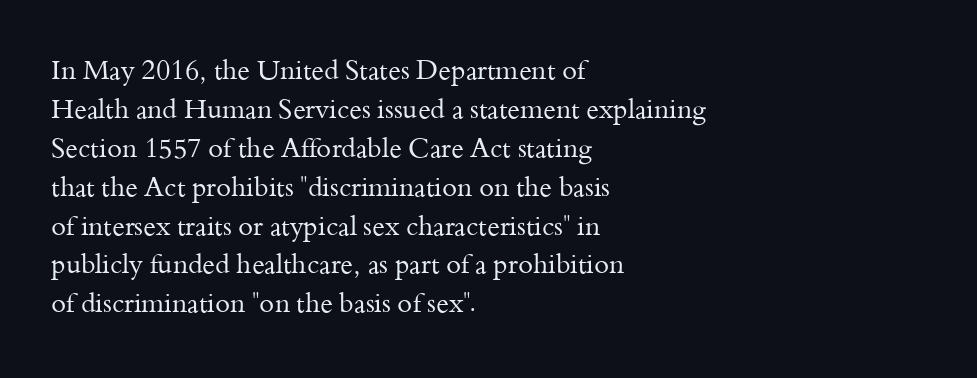
Q: Is the text bold? A: No.
Q: Is the text italic (slanted)? A: No, it is upright.
Q: Is the text underlined? A: No.
Q: How is the paragraph aligned? A: Left-aligned.
Q: Is the spacing between letters normal or unusually wide? A: Normal.
Q: Is the spacing between lines tight, normal or loose? A: Normal.
